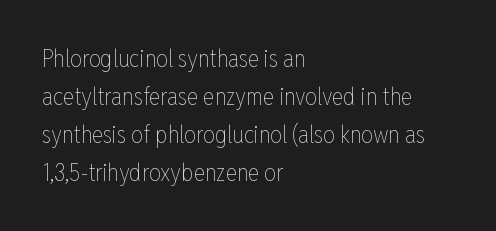
Is there much room between lines? A standard amount, neither cramped nor airy. A roman cut, with each character standing at attention. How are the letters spaced? Ordinarily, with no added tracking. This rendering features lettering with no underline. The paragraph shown leans on its left margin. The weight tops out at a normal text grade.
